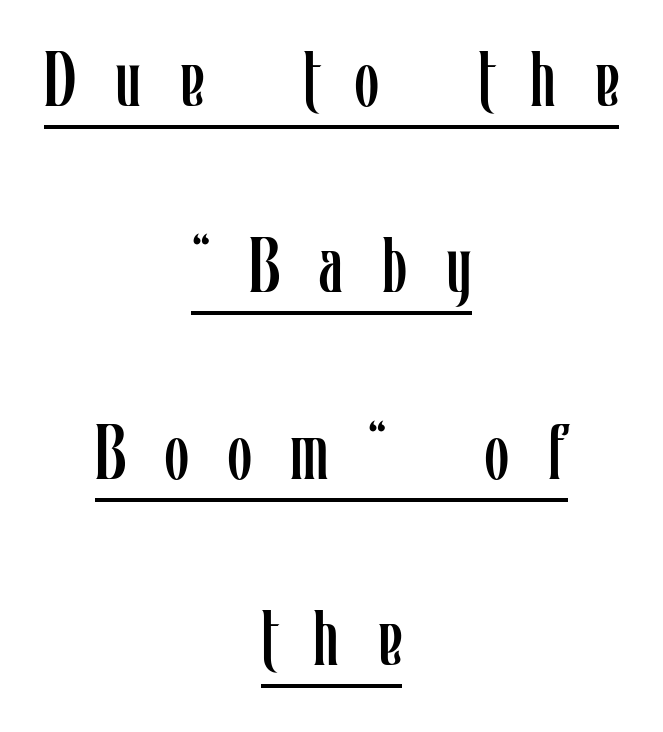
Q: Is the text bold? A: No.
Q: Is the text italic (slanted)? A: No, it is upright.
Q: Is the text underlined? A: Yes.
Q: How is the paragraph aligned? A: Centered.
Q: Is the spacing between letters normal or unusually wide? A: Unusually wide.
Q: Is the spacing between lines tight, normal or loose? A: Loose.
Q: Width (condensed, normal, or wide)? A: Condensed.
Q: Stroke contrast? A: Low.
Q: x-height? A: Medium.
Q: Monospaced? A: No.
